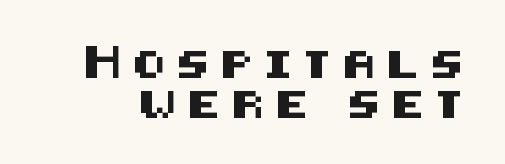
{"italic": "no", "underline": "no", "line_spacing": "normal", "line_spacing_ratio": 1.47, "letter_spacing": "wide", "letter_spacing_em": 0.43, "glyph_px": 27}
